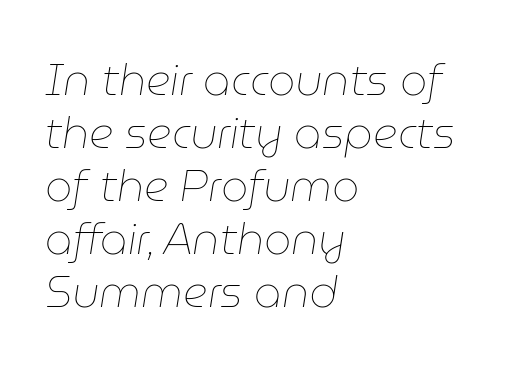
The image shows 43 px thin type, italic (leaning right); set left-aligned, line spacing 1.23x, normal letter spacing, not underlined; low stroke contrast and a medium x-height.
